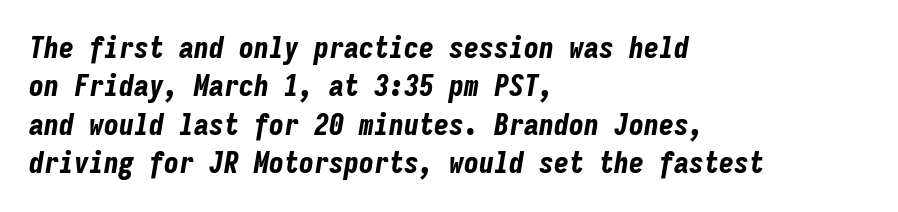
The specimen reads as italic at a glance. Lines of text with bare space underneath. Look at the tracking — it's just the regular setting, nothing added. The lines sit at an ordinary, default distance from one another. Horizontal alignment here is leftward, the default for most running prose.
